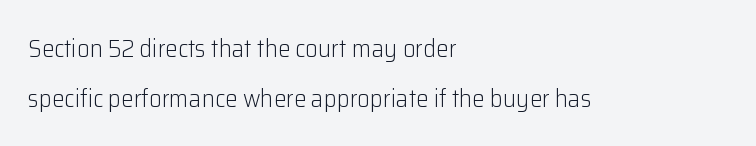
The image shows 25 px text type, upright; set left-aligned, loose line spacing (2.0x), normal letter spacing, not underlined.
